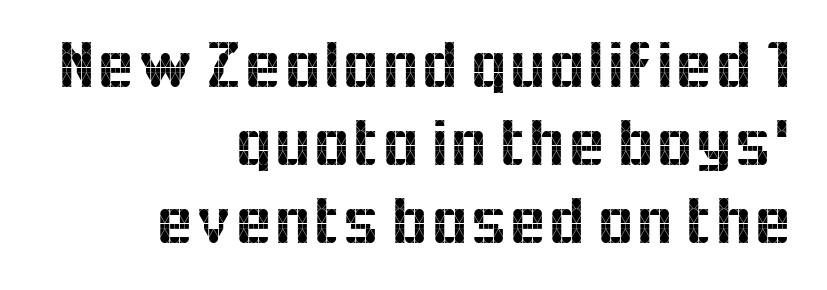
The image shows 69 px sans-serif type, upright; set right-aligned, tight line spacing (1.13x), normal letter spacing, not underlined; a medium x-height.
